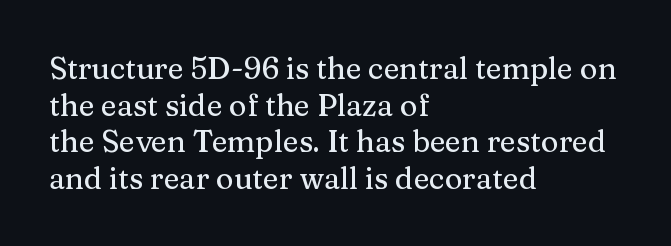
Leftover space on each line is placed entirely after the last word. These lines are rendered in a variable-pitch font. Quick note: not italic, upright. Anything drawn beneath the words? Only blank space. You can tell from the footed stems that serif type was used. Default kerning and tracking; the words read as compact shapes.
